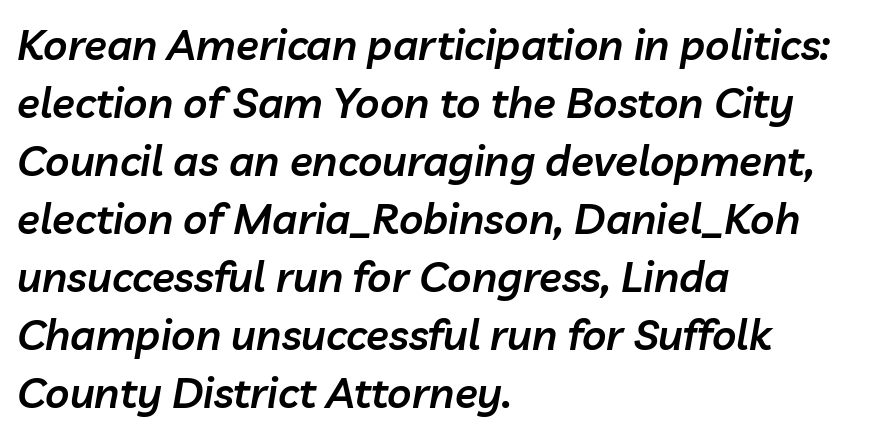
Q: Is the text bold? A: Semi-bold.
Q: Is the text italic (slanted)? A: Yes, it leans right by about 10 degrees.
Q: Is the text underlined? A: No.
Q: How is the paragraph aligned? A: Left-aligned.
Q: Is the spacing between letters normal or unusually wide? A: Normal.
Q: Is the spacing between lines tight, normal or loose? A: Normal.
Q: Width (condensed, normal, or wide)? A: Normal.
Q: Stroke contrast? A: Low.
Q: x-height? A: Medium.
Q: Monospaced? A: No.
